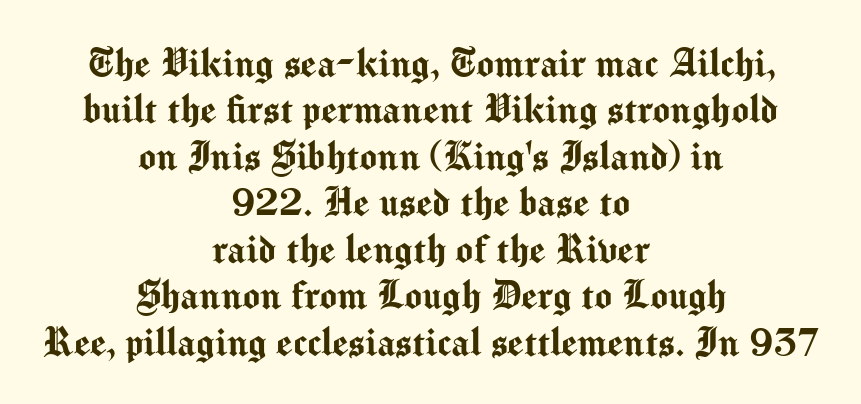
Q: Is the text italic (slanted)? A: No, it is upright.
Q: Is the typeface a serif or a sans-serif typeface? A: Sans-serif.
Q: Is the text underlined? A: No.
Q: How is the paragraph aligned? A: Centered.
Q: Is the spacing between letters normal or unusually wide? A: Normal.
Q: Is the spacing between lines tight, normal or loose? A: Tight.
Q: Width (condensed, normal, or wide)? A: Normal.
Q: Stroke contrast? A: Medium.
Q: x-height? A: Medium.
Q: Monospaced? A: No.
